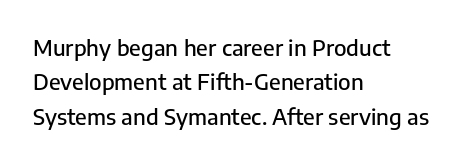
The image shows 22 px text type, upright; set left-aligned, normal line spacing (1.56x), normal letter spacing, not underlined.
